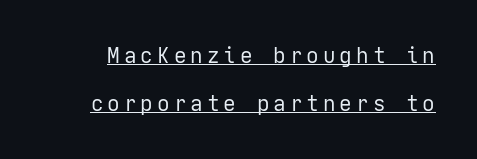
Q: Is the text bold? A: No.
Q: Is the text italic (slanted)? A: No, it is upright.
Q: Is the text underlined? A: Yes.
Q: Is the spacing between lines tight, normal or loose? A: Loose.
